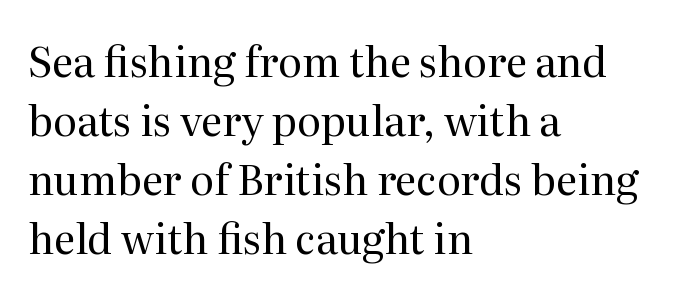
{"serif": "yes", "italic": "no", "bold": "no", "weight": "regular", "width": "normal", "stroke_contrast": "medium", "x_height": "medium", "monospaced": "no", "underline": "no", "align": "left", "line_spacing": "normal", "line_spacing_ratio": 1.44, "letter_spacing": "normal", "letter_spacing_em": 0.0, "glyph_px": 41}
